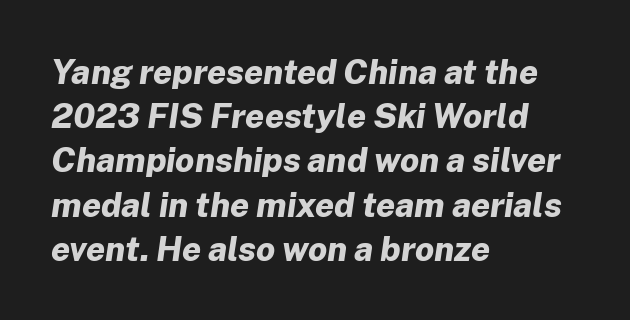
Q: Is the text bold? A: Yes.
Q: Is the text italic (slanted)? A: Yes, it leans right by about 8 degrees.
Q: Is the text underlined? A: No.
Q: How is the paragraph aligned? A: Left-aligned.
Q: Is the spacing between letters normal or unusually wide? A: Normal.
Q: Is the spacing between lines tight, normal or loose? A: Normal.
Q: Width (condensed, normal, or wide)? A: Normal.
Q: Stroke contrast? A: Low.
Q: x-height? A: Medium.
Q: Monospaced? A: No.
